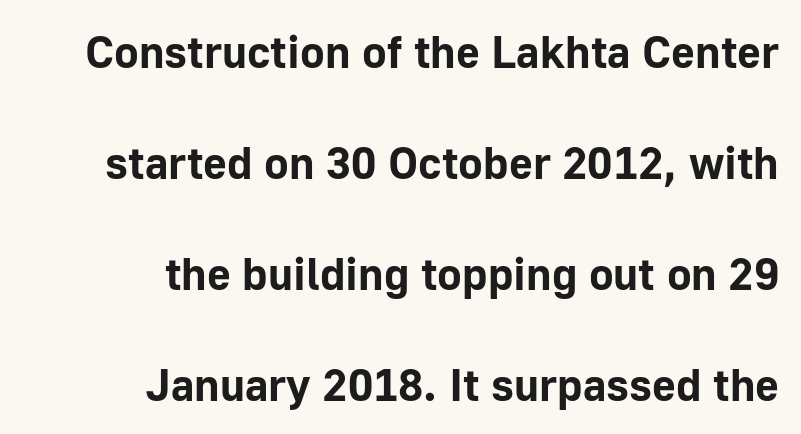
Q: Is the text bold? A: Yes.
Q: Is the text italic (slanted)? A: No, it is upright.
Q: Is the typeface a serif or a sans-serif typeface? A: Sans-serif.
Q: Is the text underlined? A: No.
Q: How is the paragraph aligned? A: Right-aligned.
Q: Is the spacing between letters normal or unusually wide? A: Normal.
Q: Is the spacing between lines tight, normal or loose? A: Loose.
Q: Width (condensed, normal, or wide)? A: Normal.
Q: Stroke contrast? A: Low.
Q: x-height? A: Medium.
Q: Monospaced? A: No.
